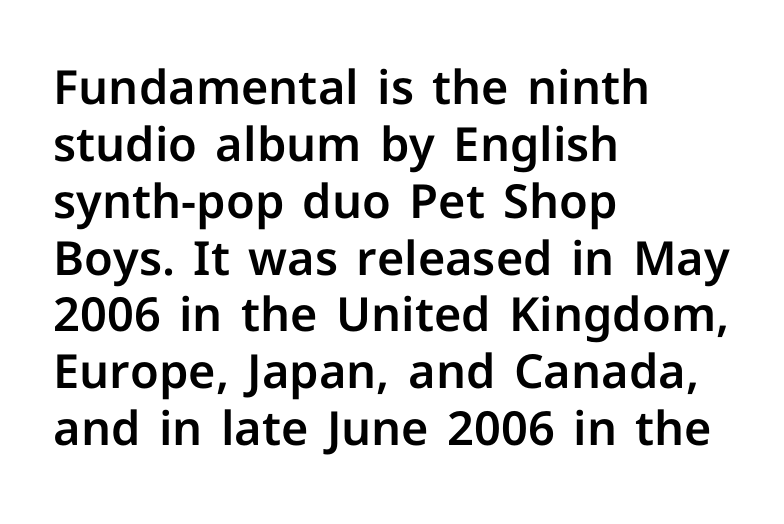
Type without underlining. Tracking value appears to be zero — textbook default spacing. The face used here is proportionally spaced, like ordinary book or web type. This sample uses an upright cut, with every glyph sitting square on the baseline.
